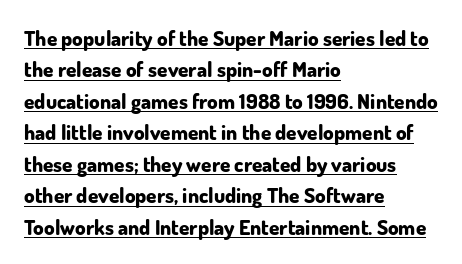
Q: Is the text bold? A: Yes.
Q: Is the text italic (slanted)? A: No, it is upright.
Q: Is the text underlined? A: Yes.
Q: How is the paragraph aligned? A: Left-aligned.
Q: Is the spacing between letters normal or unusually wide? A: Normal.
Q: Is the spacing between lines tight, normal or loose? A: Normal.
